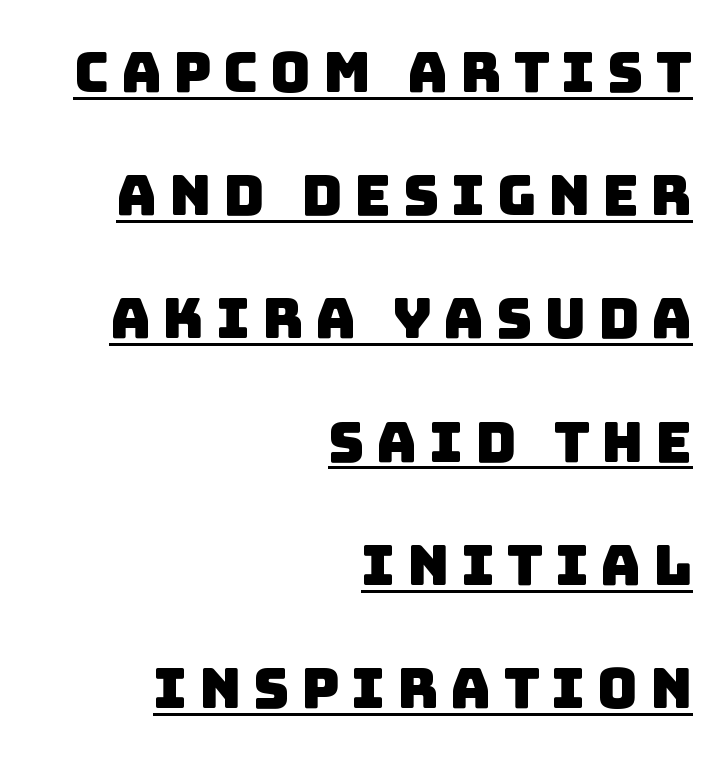
{"serif": "no", "width": "normal", "stroke_contrast": "low", "x_height": "large", "monospaced": "no", "underline": "yes", "align": "right", "line_spacing": "loose", "line_spacing_ratio": 2.2, "letter_spacing": "wide", "letter_spacing_em": 0.21, "glyph_px": 56}
